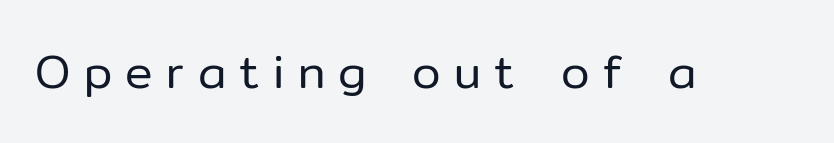
The string is rendered with underlining switched off. It's the straight-up-and-down kind of type. Tracking here is generous; glyphs stand well apart from one another. No letter is thick-stroked: the sample isn't bold. You could not count columns in this text — the font is proportionally spaced.
